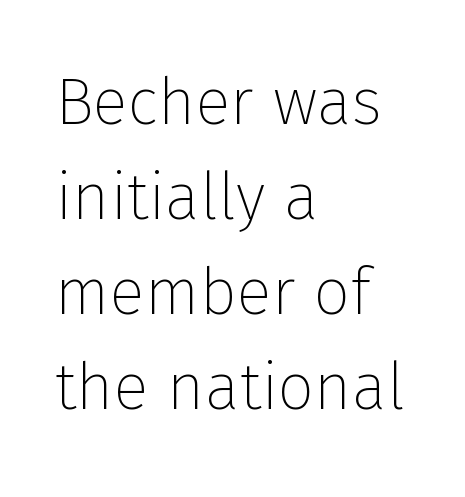
The image shows 65 px thin sans-serif type, upright; set left-aligned, normal line spacing (1.46x), normal letter spacing, not underlined; low stroke contrast and a medium x-height.
